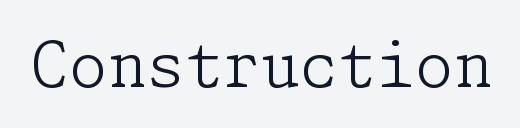
The typesetting does not lean heavy: it is not bold. Decoration check: the copy has no underline. Compared with typical body copy, the letter spacing here is the same. Vertical strokes here are truly vertical. A serif font was chosen for this passage.
